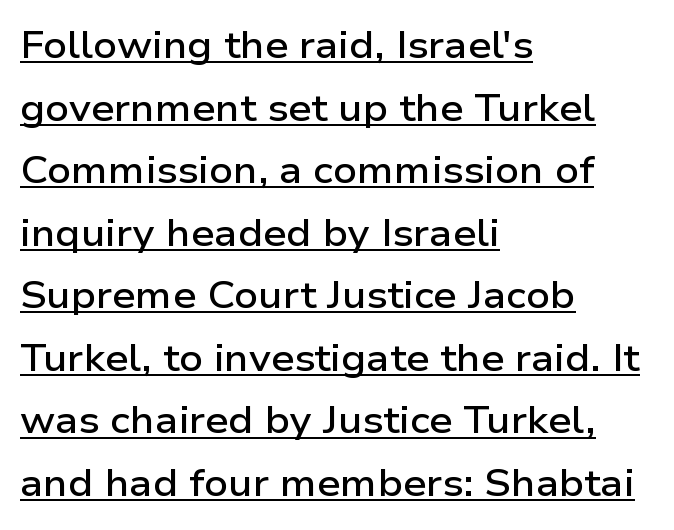
The text block is weighted toward the left margin, trailing off unevenly rightward. This sample uses an upright cut, with every glyph sitting square on the baseline. Descenders here cross a horizontal rule under the line. Compared with an ordinary text face, these strokes are moderately heavier — a semibold.
